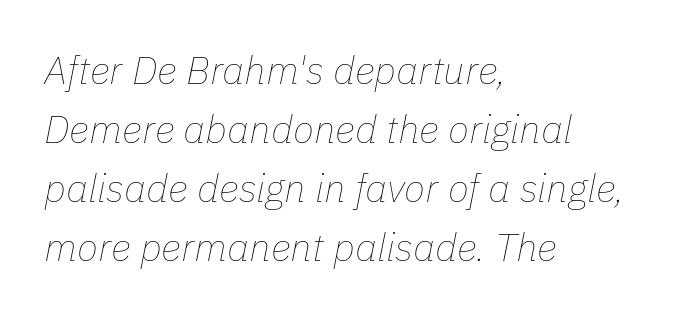
The image shows 39 px thin type, italic (leaning right); set left-aligned, normal line spacing (1.51x), normal letter spacing, not underlined; low stroke contrast and a medium x-height.
